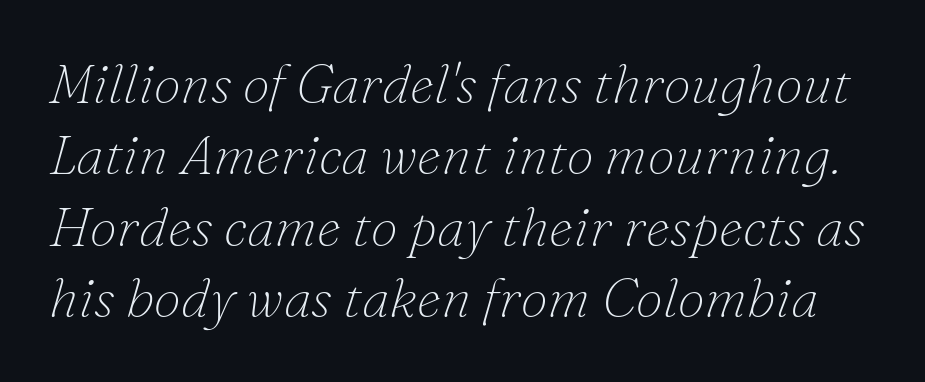
Q: Is the text bold? A: No.
Q: Is the text italic (slanted)? A: Yes, it leans right by about 16 degrees.
Q: Is the typeface a serif or a sans-serif typeface? A: Serif.
Q: Is the text underlined? A: No.
Q: Is the spacing between letters normal or unusually wide? A: Normal.
Q: Is the spacing between lines tight, normal or loose? A: Normal.
Q: Width (condensed, normal, or wide)? A: Normal.
Q: Stroke contrast? A: Low.
Q: x-height? A: Small.
Q: Monospaced? A: No.
